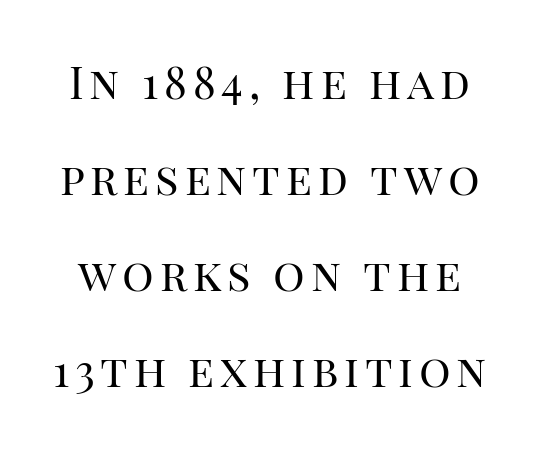
Q: Is the text bold? A: No.
Q: Is the text italic (slanted)? A: No, it is upright.
Q: Is the typeface a serif or a sans-serif typeface? A: Serif.
Q: Is the text underlined? A: No.
Q: Is the spacing between lines tight, normal or loose? A: Loose.
Q: Width (condensed, normal, or wide)? A: Normal.
Q: Stroke contrast? A: High.
Q: x-height? A: Large.
Q: Monospaced? A: No.
